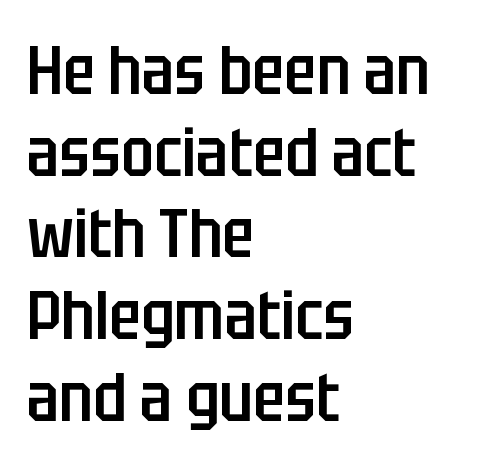
Q: Is the text bold? A: Semi-bold.
Q: Is the text italic (slanted)? A: No, it is upright.
Q: Is the typeface a serif or a sans-serif typeface? A: Sans-serif.
Q: Is the text underlined? A: No.
Q: How is the paragraph aligned? A: Left-aligned.
Q: Is the spacing between letters normal or unusually wide? A: Normal.
Q: Width (condensed, normal, or wide)? A: Condensed.
Q: Stroke contrast? A: Low.
Q: x-height? A: Large.
Q: Monospaced? A: No.
